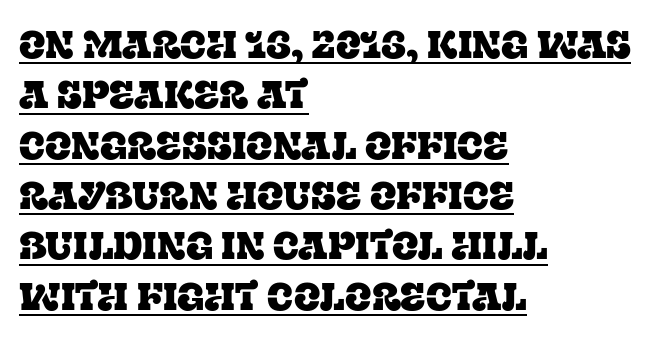
{"serif": "yes", "italic": "no", "width": "normal", "stroke_contrast": "low", "x_height": "large", "monospaced": "no", "underline": "yes", "align": "left", "line_spacing": "normal", "line_spacing_ratio": 1.29, "letter_spacing": "normal", "letter_spacing_em": 0.0, "glyph_px": 39}
